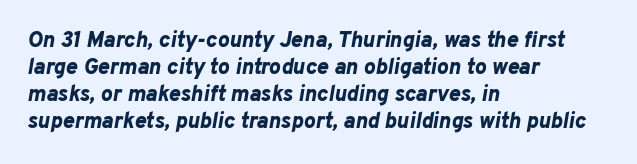
Q: Is the text bold? A: Yes.
Q: Is the text italic (slanted)? A: Yes, it leans right by about 10 degrees.
Q: Is the text underlined? A: No.
Q: How is the paragraph aligned? A: Left-aligned.
Q: Is the spacing between letters normal or unusually wide? A: Normal.
